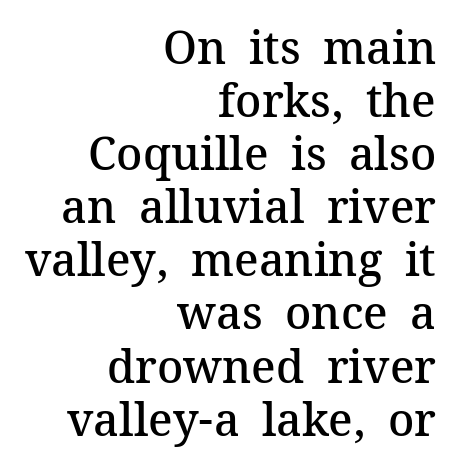
The passage shown is not underscored anywhere. Is the letter spacing exaggerated? No — it looks like the ordinary default. Right-aligned paragraph, ragged on the left. Spacing verdict: proportional, widths tailored to each character.
